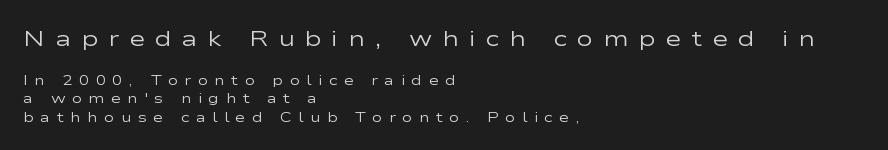
Q: Is the text bold? A: No.
Q: Is the text italic (slanted)? A: No, it is upright.
Q: Is the text underlined? A: No.
Q: How is the paragraph aligned? A: Left-aligned.
Q: Is the spacing between letters normal or unusually wide? A: Unusually wide.
Q: Is the spacing between lines tight, normal or loose? A: Normal.
Q: Which block of text is set in a larger size, the first (top) or the second (bottom)? A: The first (top) one.
